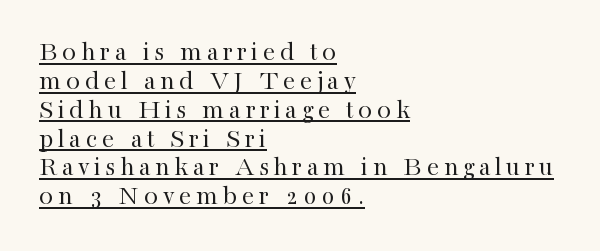
Every row of glyphs begins at an identical x-position on the left. The rendering uses a small line-height, squeezing the rows. The face used here is seriffed, in the tradition of book romans. Check the space under the baseline: a stroke is drawn there. The letters advance in unequal steps, a hallmark of proportional type.
